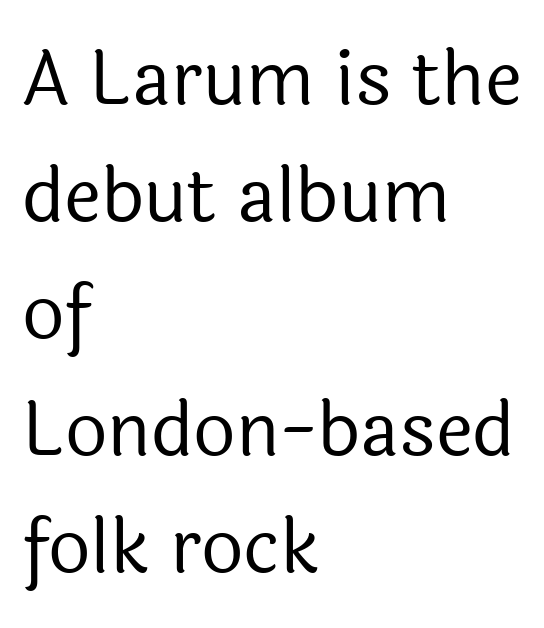
The image shows 74 px regular-weight sans-serif type, upright; set left-aligned, normal line spacing (1.58x), normal letter spacing, not underlined; a medium x-height.
